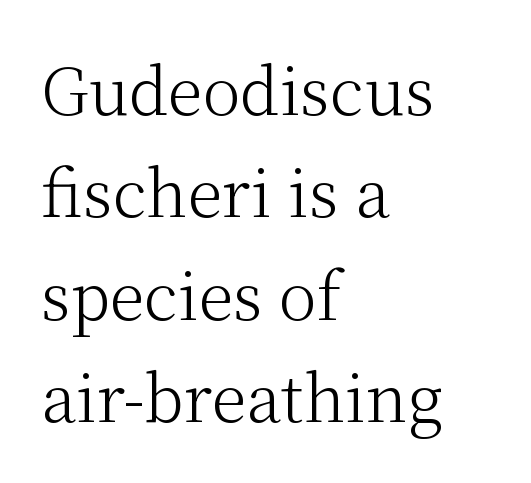
{"serif": "yes", "italic": "no", "bold": "no", "weight": "light", "width": "normal", "stroke_contrast": "medium", "x_height": "medium", "monospaced": "no", "underline": "no", "align": "left", "line_spacing": "normal", "line_spacing_ratio": 1.6, "letter_spacing": "normal", "letter_spacing_em": 0.0, "glyph_px": 64}
